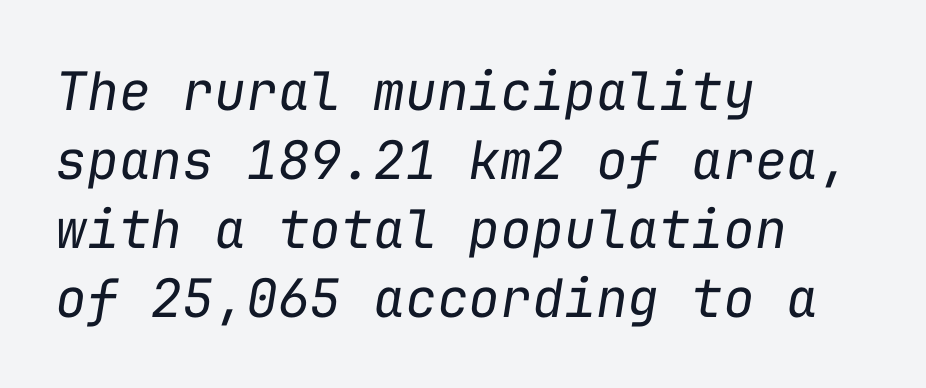
The image shows 53 px regular-weight type, italic (leaning right), monospaced; set left-aligned, normal line spacing (1.3x), normal letter spacing, not underlined; low stroke contrast and a medium x-height.
